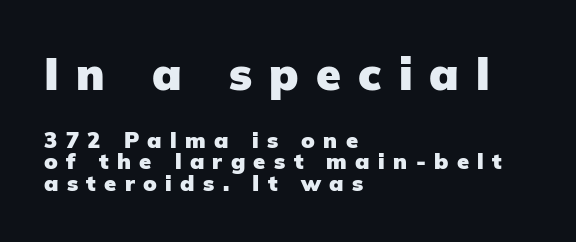
{"serif": "no", "italic": "no", "bold": "yes", "weight": "heavy", "width": "normal", "stroke_contrast": "low", "x_height": "medium", "monospaced": "no", "underline": "no", "align": "left", "line_spacing": "tight", "line_spacing_ratio": 0.99, "letter_spacing": "wide", "letter_spacing_em": 0.38, "larger_block": "first", "size_ratio": 2.05, "glyph_px": 45}
